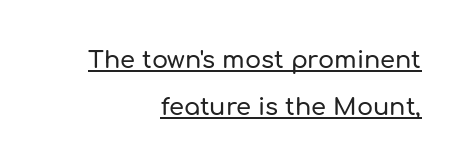
Q: Is the text italic (slanted)? A: No, it is upright.
Q: Is the text underlined? A: Yes.
Q: How is the paragraph aligned? A: Right-aligned.
Q: Is the spacing between letters normal or unusually wide? A: Normal.
Q: Is the spacing between lines tight, normal or loose? A: Loose.
